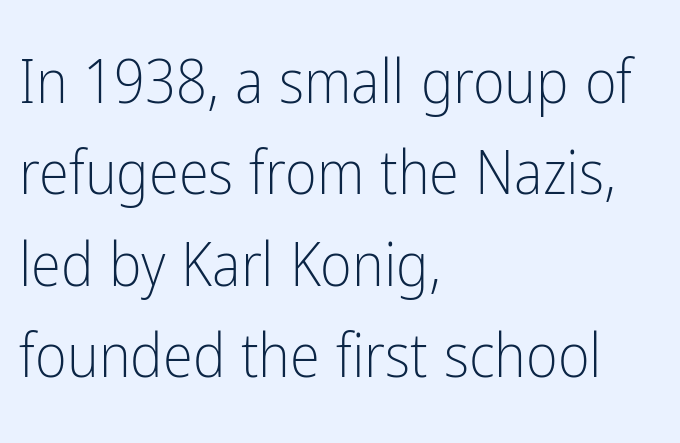
{"serif": "no", "italic": "no", "bold": "no", "weight": "light", "width": "condensed", "stroke_contrast": "low", "x_height": "medium", "monospaced": "no", "underline": "no", "align": "left", "line_spacing": "normal", "line_spacing_ratio": 1.5, "letter_spacing": "normal", "letter_spacing_em": 0.0, "glyph_px": 61}
